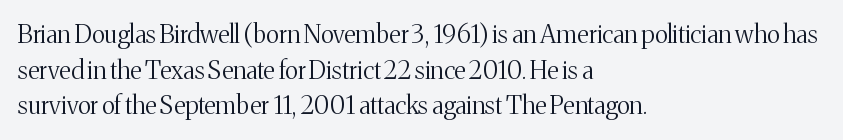
Q: Is the text bold? A: No.
Q: Is the text italic (slanted)? A: No, it is upright.
Q: Is the text underlined? A: No.
Q: How is the paragraph aligned? A: Left-aligned.
Q: Is the spacing between letters normal or unusually wide? A: Normal.
Q: Is the spacing between lines tight, normal or loose? A: Normal.
